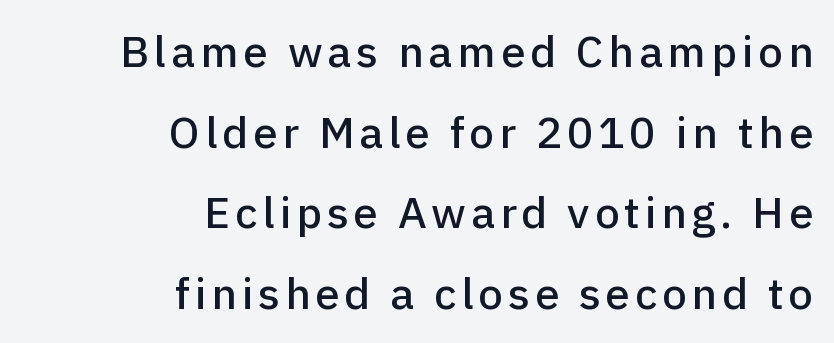
The image shows 44 px sans-serif type, upright; set right-aligned, line spacing 1.83x, not underlined; low stroke contrast and a medium x-height.
